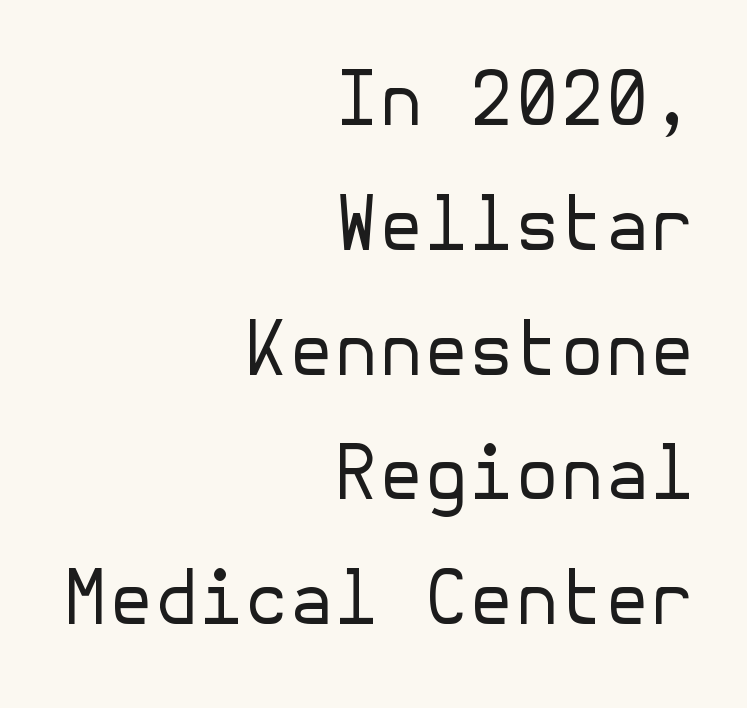
Q: Is the text bold? A: No.
Q: Is the text italic (slanted)? A: No, it is upright.
Q: Is the typeface a serif or a sans-serif typeface? A: Sans-serif.
Q: Is the text underlined? A: No.
Q: How is the paragraph aligned? A: Right-aligned.
Q: Is the spacing between letters normal or unusually wide? A: Normal.
Q: Width (condensed, normal, or wide)? A: Normal.
Q: Stroke contrast? A: Low.
Q: x-height? A: Medium.
